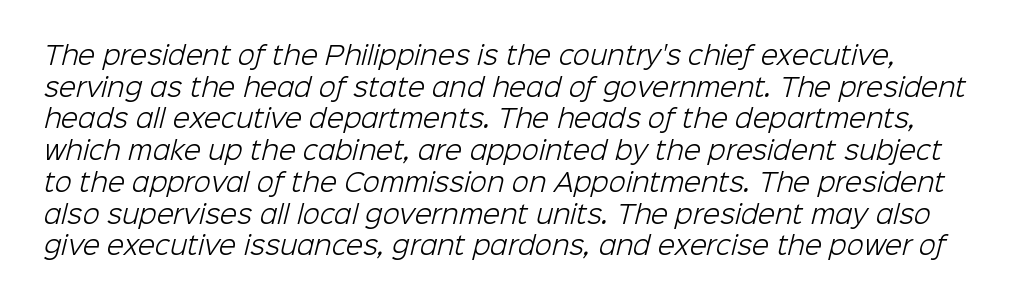
{"bold": "no", "underline": "no", "line_spacing": "normal", "line_spacing_ratio": 1.27, "letter_spacing": "normal", "letter_spacing_em": 0.0, "glyph_px": 25}
